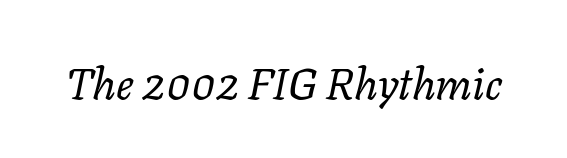
Beneath every word, the page is bare. Looks like regular typesetting: each glyph gets only the width it needs. The lettering tilts uniformly, giving the passage an italic look. A light-to-regular cut is what we see here. You could call the tracking neutral — neither tight nor loose.
